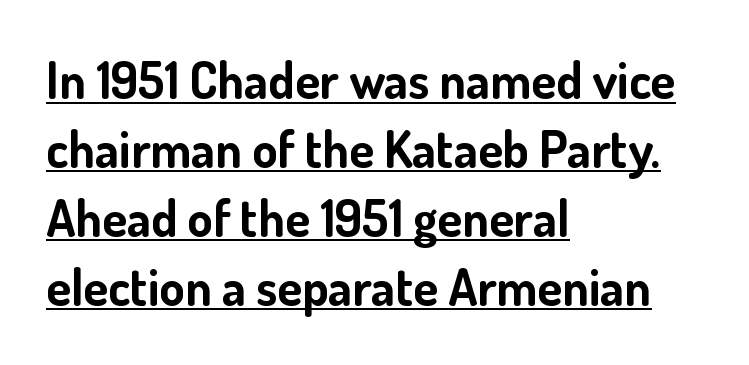
Honestly, the underline is the first thing you notice here. This sample has the flowing, uneven cadence of proportional lettering. This block has exactly the height ordinary leading produces. Look at the bottom of the vertical strokes: they stop flat, with no serifs. Is the block centered? No — it sits flush against the left margin. The typesetting leans heavy: a genuine bold.
